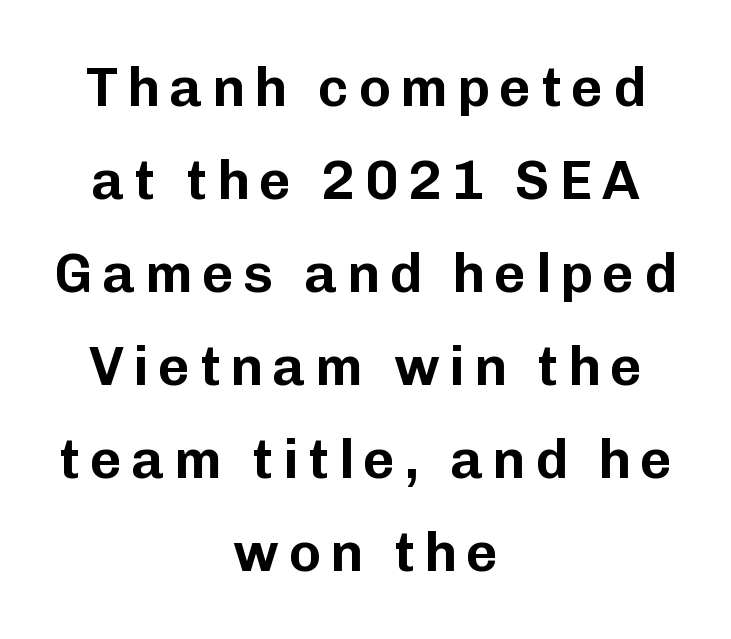
The image shows 55 px sans-serif type, upright; set centered, normal line spacing (1.69x), not underlined; low stroke contrast and a medium x-height.
